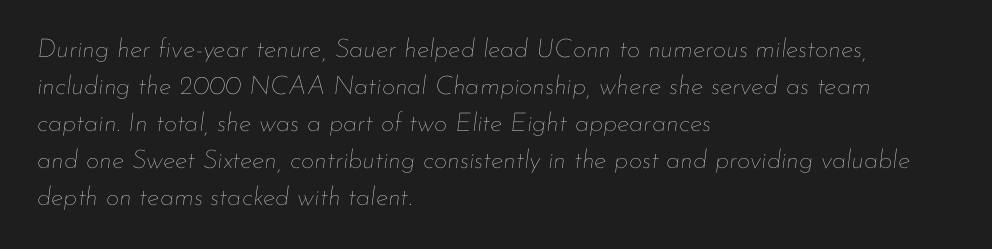
Q: Is the text bold? A: No.
Q: Is the text italic (slanted)? A: Yes, it leans right by about 7 degrees.
Q: Is the text underlined? A: No.
Q: How is the paragraph aligned? A: Left-aligned.
Q: Is the spacing between letters normal or unusually wide? A: Normal.
Q: Is the spacing between lines tight, normal or loose? A: Normal.
